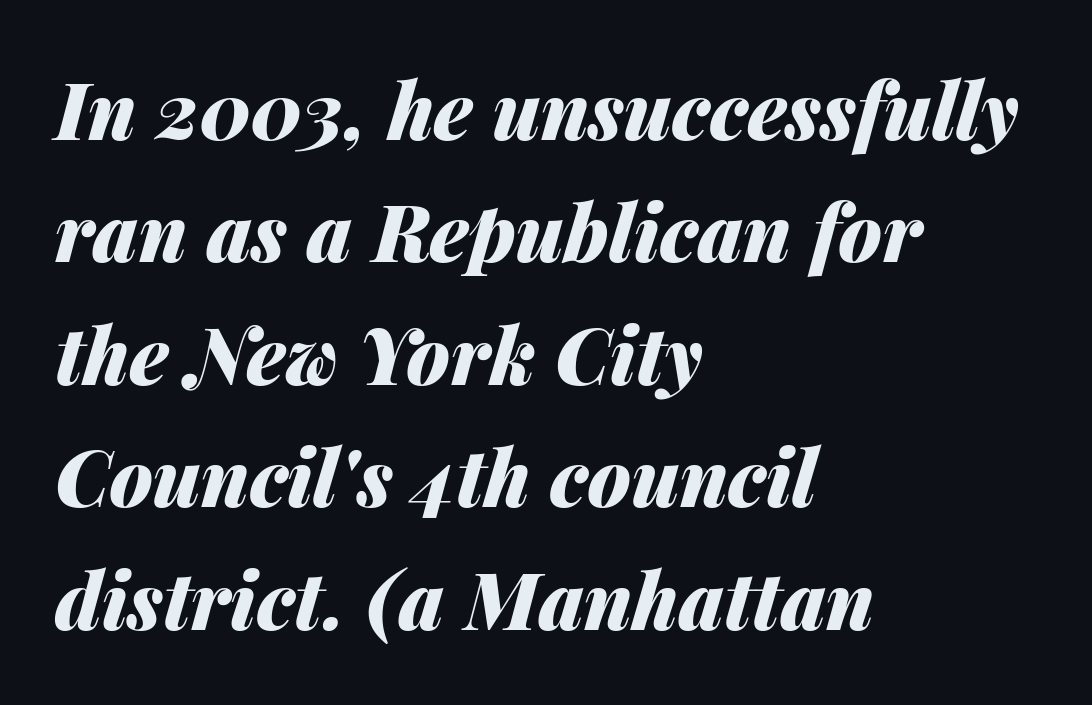
Q: Is the text bold? A: Yes.
Q: Is the text italic (slanted)? A: Yes, it leans right by about 14 degrees.
Q: Is the text underlined? A: No.
Q: How is the paragraph aligned? A: Left-aligned.
Q: Is the spacing between letters normal or unusually wide? A: Normal.
Q: Is the spacing between lines tight, normal or loose? A: Normal.
Q: Width (condensed, normal, or wide)? A: Normal.
Q: Stroke contrast? A: Medium.
Q: x-height? A: Medium.
Q: Monospaced? A: No.
